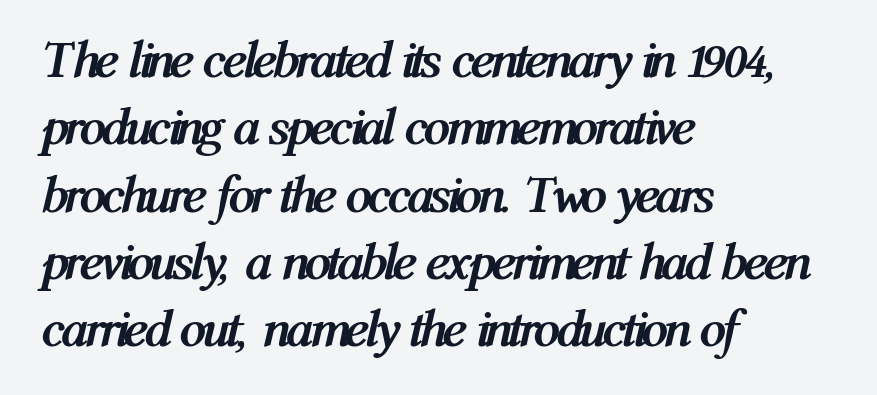
Q: Is the text bold? A: Yes.
Q: Is the text italic (slanted)? A: Yes, it leans right by about 12 degrees.
Q: Is the text underlined? A: No.
Q: How is the paragraph aligned? A: Left-aligned.
Q: Is the spacing between letters normal or unusually wide? A: Normal.
Q: Is the spacing between lines tight, normal or loose? A: Normal.
Q: Width (condensed, normal, or wide)? A: Condensed.
Q: Stroke contrast? A: Medium.
Q: x-height? A: Medium.
Q: Monospaced? A: No.
